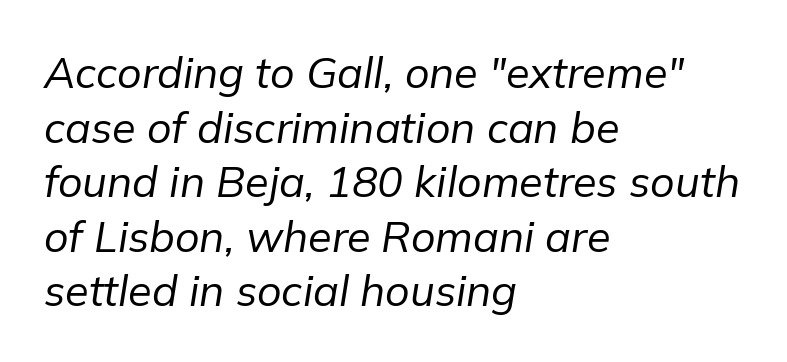
The letterforms sit shoulder to shoulder at normal distance. This sample uses an oblique cut, with every glyph tilted off the vertical. Each stroke keeps to a modest, everyday thickness or less. Looks like regular typesetting: each glyph gets only the width it needs. Successive baselines arrive at the customary interval. Which margin do the lines hug? The left one — the right edge is uneven.
